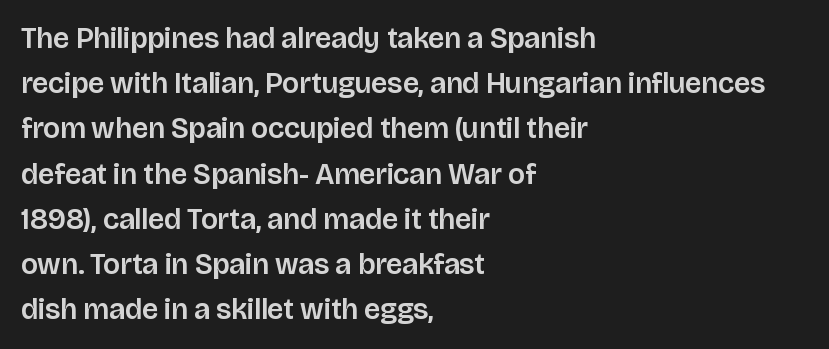
Here the designer chose a conventional face with non-uniform glyph widths. Each line starts at the same left margin while the right side varies. Decoration check: the copy has no underline. Baseline-to-baseline distance is the conventional proportion of letter height.
